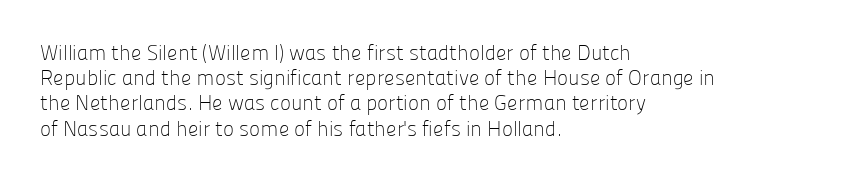
{"italic": "no", "bold": "no", "underline": "no", "align": "left", "line_spacing_ratio": 1.2, "letter_spacing": "normal", "letter_spacing_em": 0.0, "glyph_px": 21}
